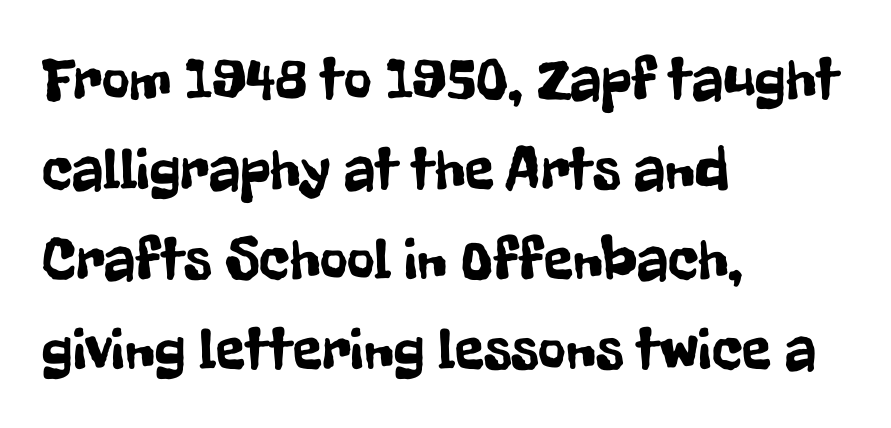
{"serif": "no", "italic": "no", "width": "condensed", "stroke_contrast": "low", "x_height": "medium", "monospaced": "no", "underline": "no", "align": "left", "line_spacing": "normal", "line_spacing_ratio": 1.5, "letter_spacing": "normal", "letter_spacing_em": 0.0, "glyph_px": 60}
